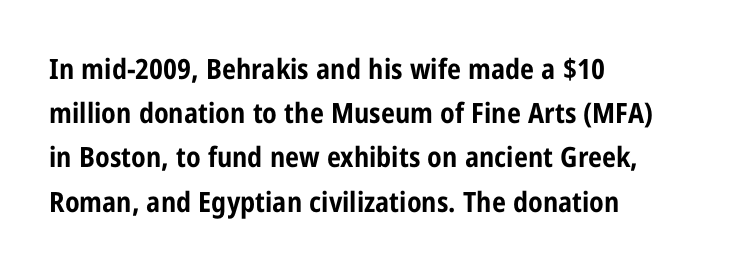
Any mark beneath the type? The region is blank. Proportional: the letters do not fall into vertical columns. Rows of type keep a routine distance in the vertical direction. Glyph-to-glyph distance matches everyday printed text. Heavy-handed strokes throughout: this text is bold. Every stem runs plumb, perpendicular to the baseline.
